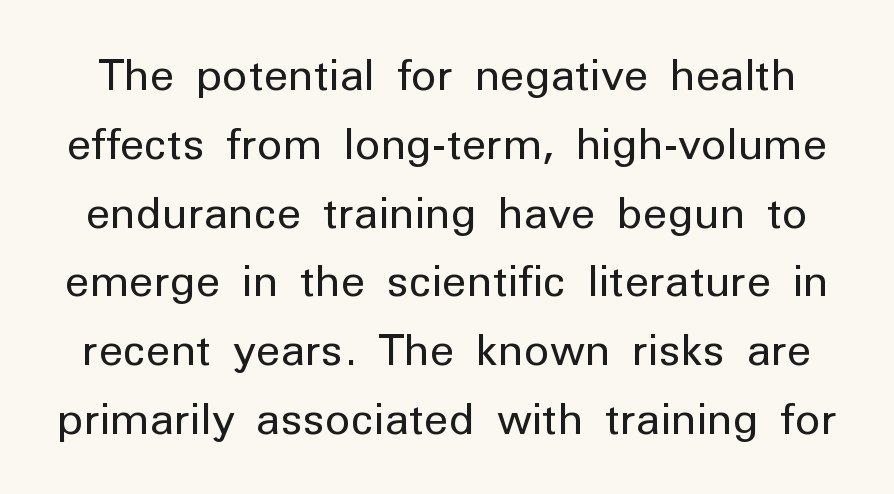
Decoration check: the copy has no underline. Spacing verdict: proportional, widths tailored to each character. No extra tracking has been applied to these lines. The characters display no serif detailing; their extremities are plain. Stems here are at most as thick as an everyday book face. Summary of vertical rhythm: regular, with standard interline spacing.
